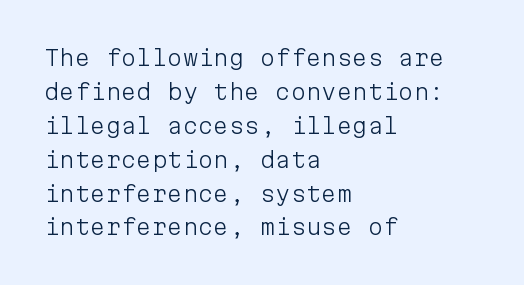
{"italic": "no", "bold": "no", "underline": "no", "align": "left", "line_spacing": "normal", "line_spacing_ratio": 1.54, "letter_spacing": "normal", "letter_spacing_em": 0.0, "glyph_px": 22}
